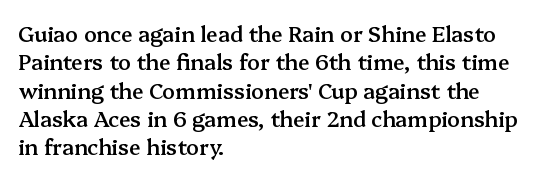
{"italic": "no", "bold": "semi", "underline": "no", "align": "left", "line_spacing": "normal", "line_spacing_ratio": 1.35, "letter_spacing": "normal", "letter_spacing_em": 0.0, "glyph_px": 21}
